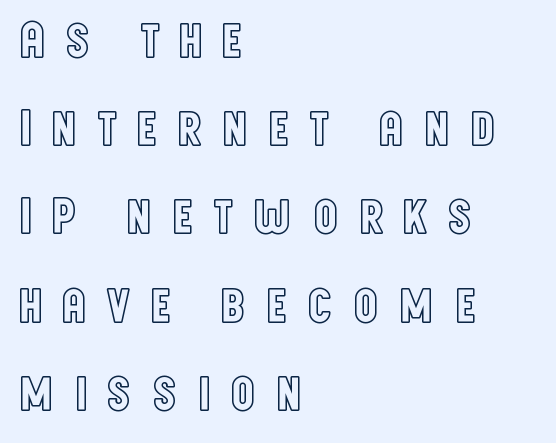
The strip under each line holds only bare page. Proportional: the letters do not fall into vertical columns. The gaps between neighbouring characters are conspicuously large. A classic flush-left, rag-right setting is used for this passage. Rendered with straight, roman letterforms.
